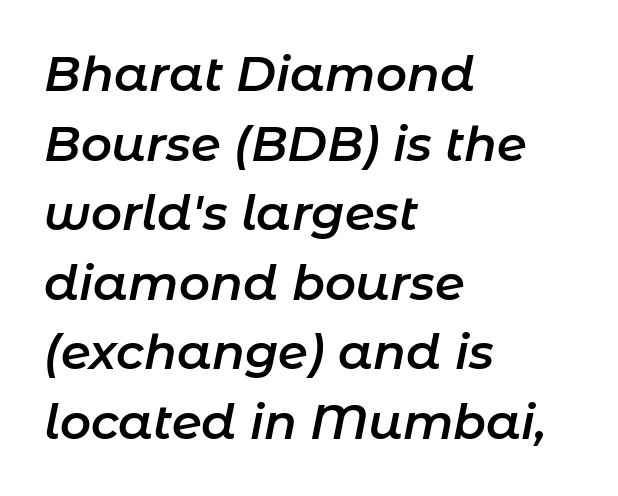
Summary of weight: moderately heavy, a semibold. Does extra space separate the letters? No, they use regular spacing. Looks like regular typesetting: each glyph gets only the width it needs. A clean baseline with only descenders dipping below it. The paragraph shown leans on its left margin. Reading down the column, the eye jumps a familiar distance to each next line.
